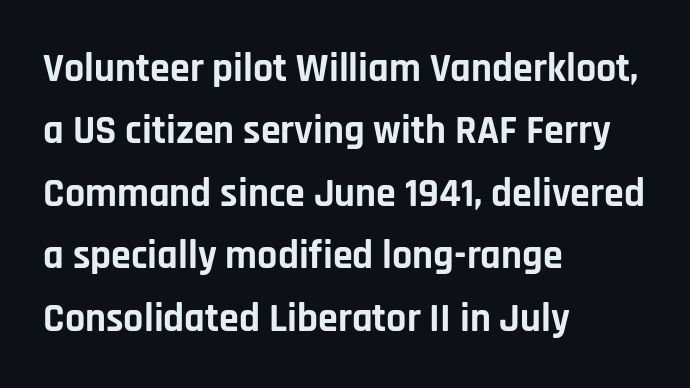
The image shows 40 px bold sans-serif type, upright; set left-aligned, normal line spacing (1.56x), normal letter spacing, not underlined; low stroke contrast and a large x-height.
